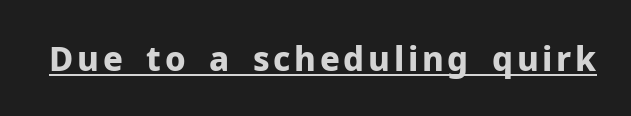
{"serif": "no", "italic": "no", "bold": "yes", "weight": "bold", "width": "normal", "stroke_contrast": "low", "x_height": "medium", "monospaced": "no", "underline": "yes", "glyph_px": 33}
